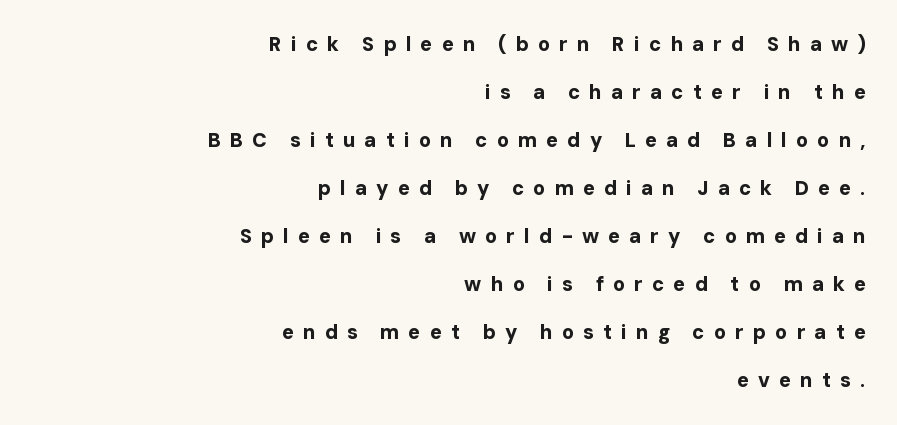
The image shows 20 px bold type, upright; set right-aligned, loose line spacing (2.4x), unusually wide letter spacing (+0.45 em), not underlined.
